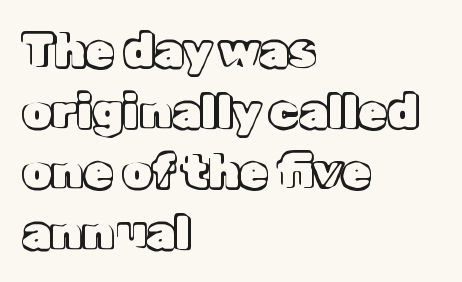
{"italic": "no", "width": "normal", "x_height": "medium", "monospaced": "no", "underline": "no", "align": "left", "line_spacing": "normal", "line_spacing_ratio": 1.29, "letter_spacing": "normal", "letter_spacing_em": 0.0, "glyph_px": 47}
